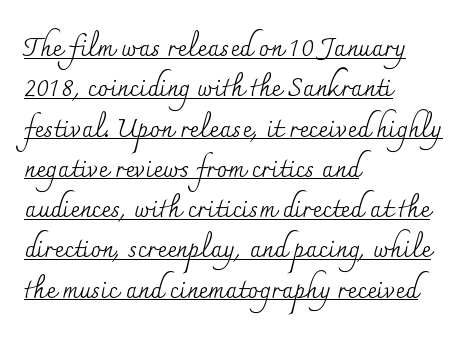
Q: Is the text bold? A: No.
Q: Is the text italic (slanted)? A: Yes.
Q: Is the text underlined? A: Yes.
Q: How is the paragraph aligned? A: Left-aligned.
Q: Is the spacing between letters normal or unusually wide? A: Normal.
Q: Is the spacing between lines tight, normal or loose? A: Normal.
